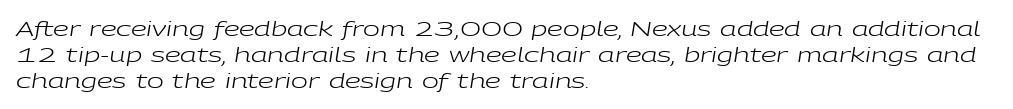
All the whitespace from short lines collects on the right. Any mark beneath the type? The region is blank. Leading matches the norm, producing a regular column. This rendering leaves character spacing at its baseline value.
